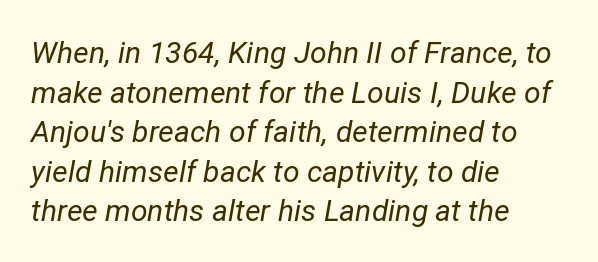
The image shows 30 px regular-weight type, italic (leaning right); set left-aligned, normal line spacing (1.32x), normal letter spacing, not underlined; low stroke contrast and a medium x-height.
